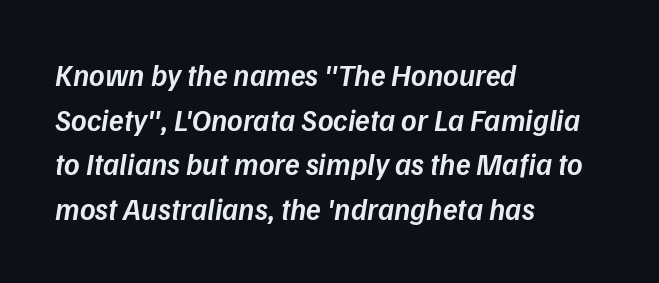
Tracking here is standard; glyphs follow each other at the usual distance. This is moderately heavy type, rendered in semibold. Normally led — the rows are evenly, conventionally spaced. Check under the words: just untouched page. These lines stack with their left ends in a neat column.
